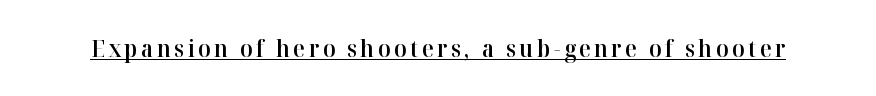
Glance below the letters and you will spot a drawn line. Nope, not italic — everything's standing straight. Does the weight exceed regular? Yes, but only to semibold.
